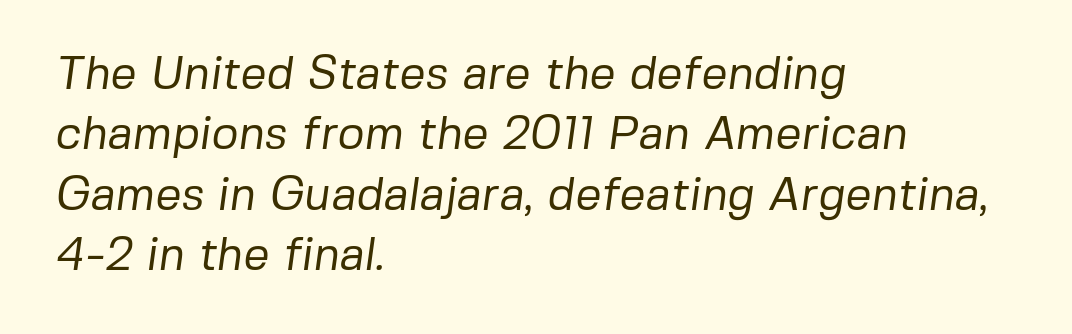
The image shows 46 px regular-weight sans-serif type; set left-aligned, normal line spacing (1.31x), normal letter spacing, not underlined; low stroke contrast and a medium x-height.
